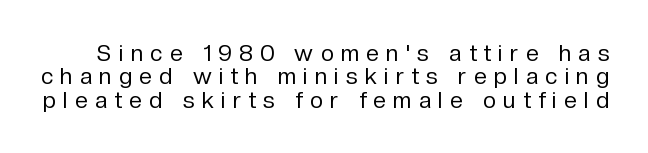
The horizontal fit of the characters is loose and conspicuously gappy. Bare-footed words on every line. Weight class: somewhere from thin through regular. The lines are packed closely together with very little leading. The specimen reads as upright at a glance.
